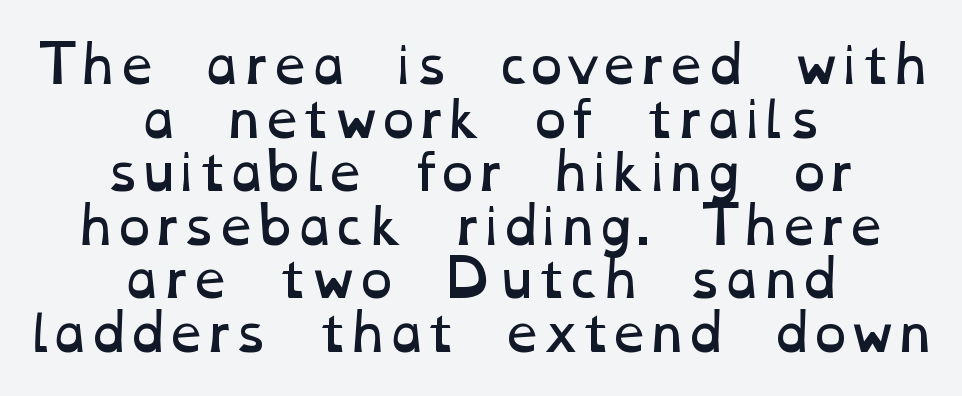
Visually the block forms a symmetrical silhouette, jagged on both flanks. Default kerning and tracking; the words read as compact shapes. Weight: regular or lighter. Looks like regular typesetting: each glyph gets only the width it needs. The zone under the glyphs is completely vacant.
